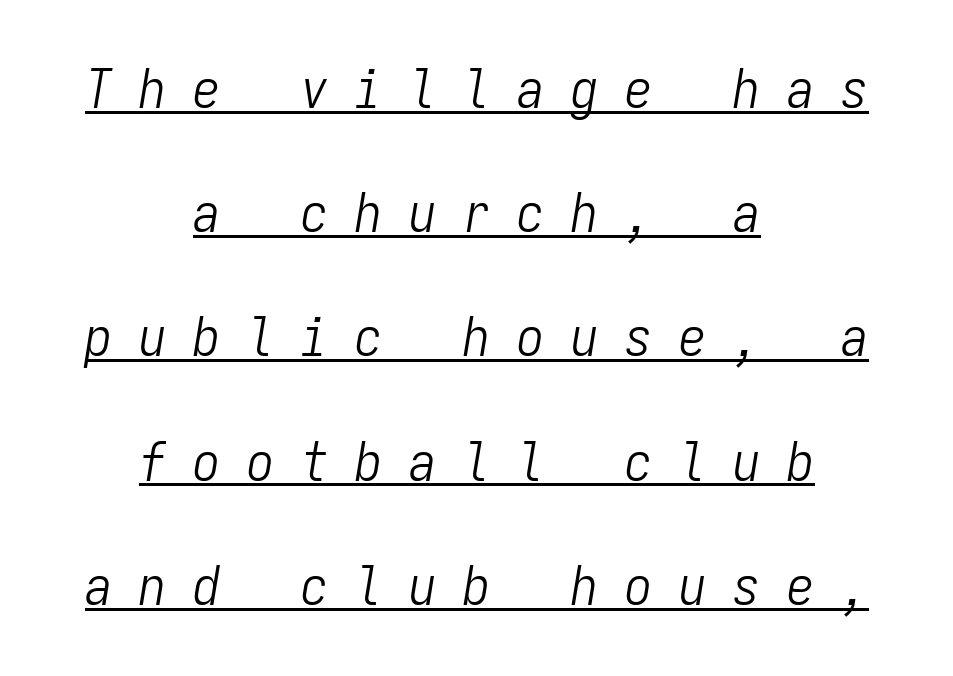
Alignment: centered. The line-height multiplier appears high, well above default. This is oblique type, the kind used for emphasis or titles. The passage shown has open, widely tracked lettering throughout. The face used here is monospaced, like something from a code editor. Quick note: underline on.
